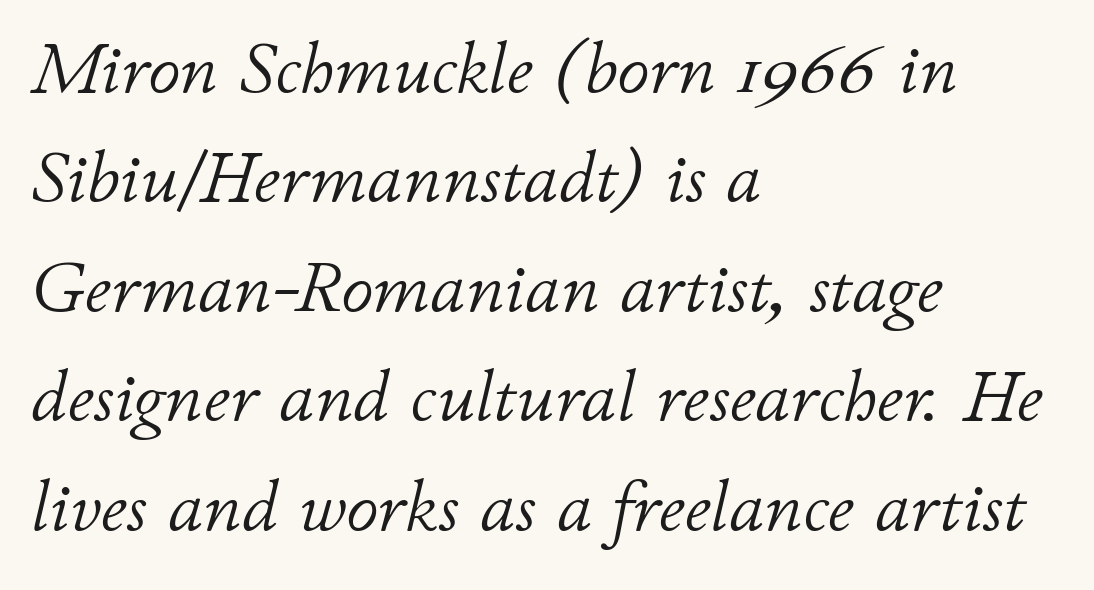
All the whitespace from short lines collects on the right. The text carries the slant typical of an italic or oblique font. Ink coverage per letter is moderate at most. The zone under the glyphs is completely vacant. These lines keep a tight, regular rhythm from letter to letter. Is this a fixed-width face? No — the glyphs have proportional, varying widths.
